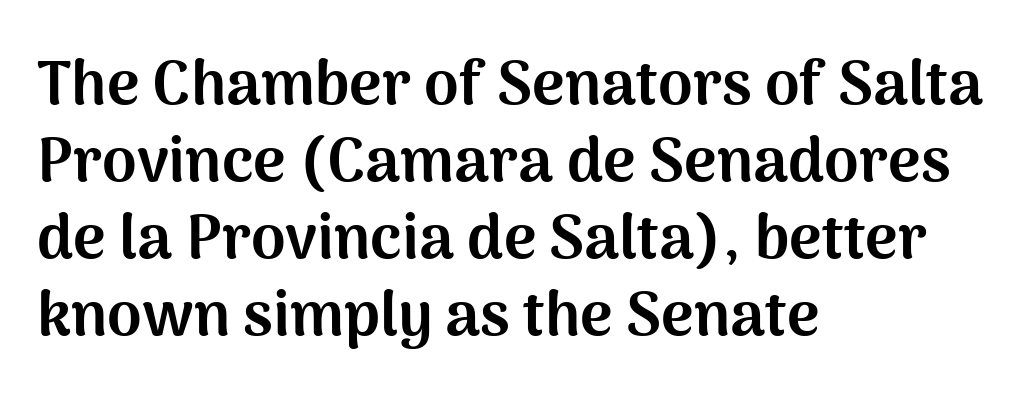
The image shows 62 px bold sans-serif type, upright; set left-aligned, line spacing 1.24x, normal letter spacing, not underlined; medium stroke contrast and a medium x-height.
